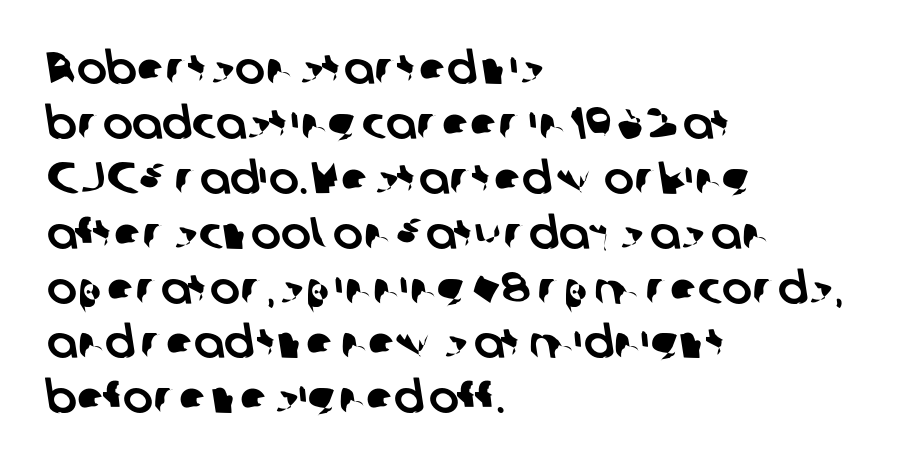
The image shows 45 px sans-serif type; set left-aligned, line spacing 1.22x, normal letter spacing, not underlined; low stroke contrast and a medium x-height.
